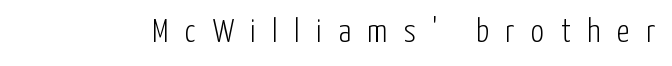
{"serif": "no", "italic": "no", "bold": "no", "weight": "light", "width": "condensed", "stroke_contrast": "low", "x_height": "medium", "monospaced": "no", "underline": "no", "letter_spacing": "wide", "letter_spacing_em": 0.5, "glyph_px": 33}
